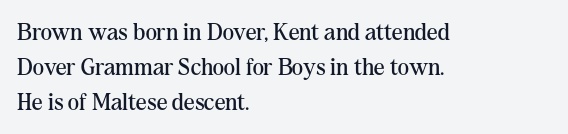
{"italic": "no", "bold": "no", "underline": "no", "align": "left", "line_spacing": "normal", "line_spacing_ratio": 1.46, "letter_spacing": "normal", "letter_spacing_em": 0.0, "glyph_px": 24}
